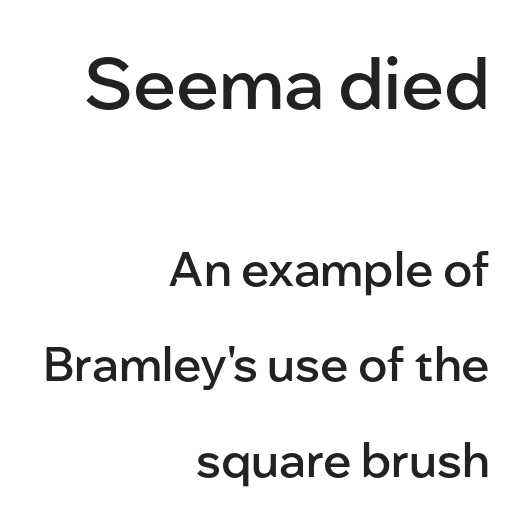
{"serif": "no", "italic": "no", "bold": "semi", "weight": "semibold", "width": "normal", "stroke_contrast": "low", "x_height": "medium", "monospaced": "no", "underline": "no", "align": "right", "line_spacing": "loose", "line_spacing_ratio": 2.03, "letter_spacing": "normal", "letter_spacing_em": 0.0, "larger_block": "first", "size_ratio": 1.51, "glyph_px": 71}
